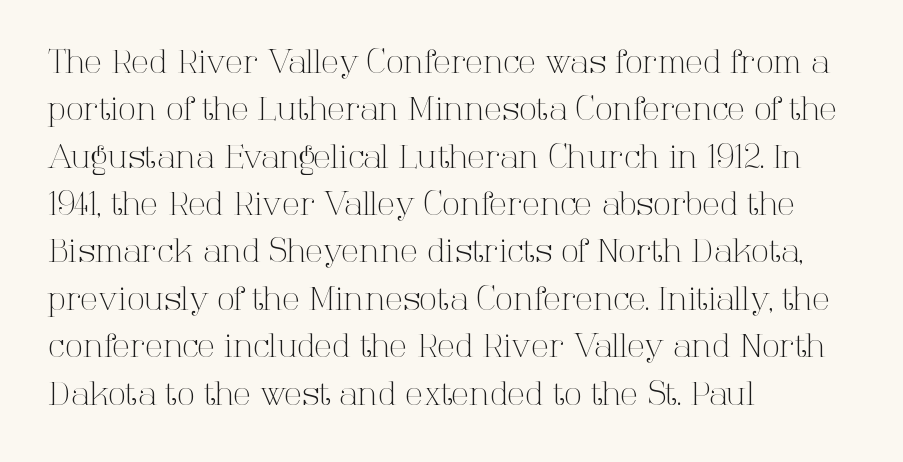
Q: Is the text bold? A: No.
Q: Is the text italic (slanted)? A: No, it is upright.
Q: Is the typeface a serif or a sans-serif typeface? A: Serif.
Q: Is the text underlined? A: No.
Q: How is the paragraph aligned? A: Left-aligned.
Q: Is the spacing between letters normal or unusually wide? A: Normal.
Q: Is the spacing between lines tight, normal or loose? A: Normal.
Q: Width (condensed, normal, or wide)? A: Normal.
Q: Stroke contrast? A: High.
Q: x-height? A: Medium.
Q: Monospaced? A: No.
